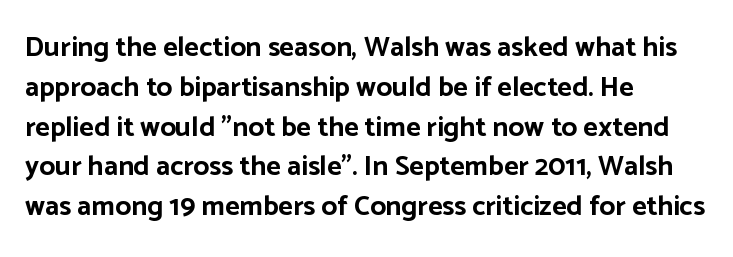
The paragraph has a hard left edge and a soft right edge. Looks like regular typesetting: each glyph gets only the width it needs. I'd call this a sans setting — the letters go barefoot. Each word holds together tightly as a unit, with standard inter-letter gaps. Caption: bold face, heavy strokes.
